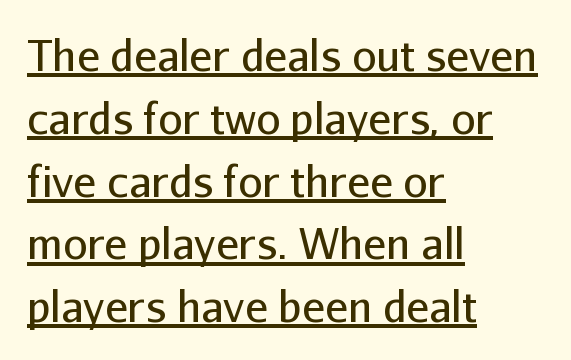
Q: Is the text bold? A: No.
Q: Is the text italic (slanted)? A: No, it is upright.
Q: Is the typeface a serif or a sans-serif typeface? A: Sans-serif.
Q: Is the text underlined? A: Yes.
Q: How is the paragraph aligned? A: Left-aligned.
Q: Is the spacing between letters normal or unusually wide? A: Normal.
Q: Is the spacing between lines tight, normal or loose? A: Normal.
Q: Width (condensed, normal, or wide)? A: Normal.
Q: Stroke contrast? A: Low.
Q: x-height? A: Medium.
Q: Monospaced? A: No.
